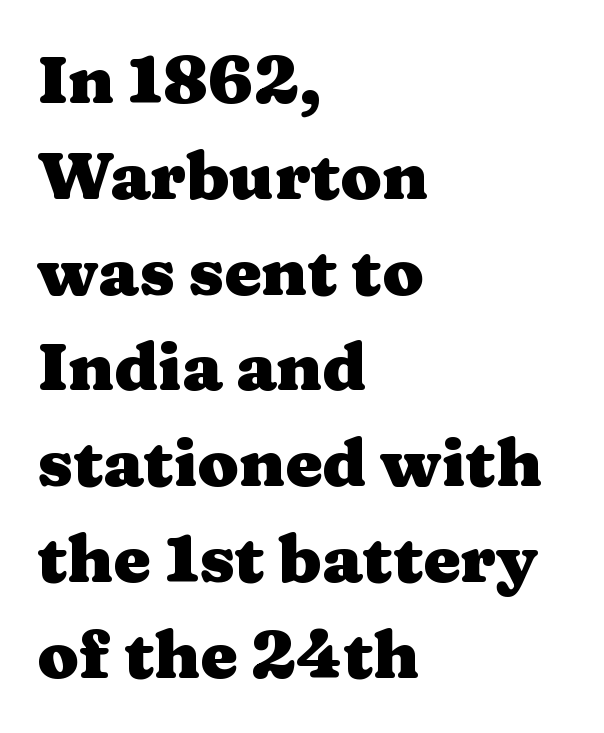
The image shows 67 px heavy, wide serif type, upright; set left-aligned, normal line spacing (1.43x), normal letter spacing, not underlined; medium stroke contrast and a medium x-height.
